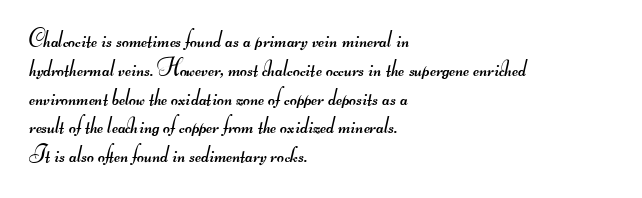
The image shows 24 px text type; set left-aligned, line spacing 1.2x, normal letter spacing, not underlined.
